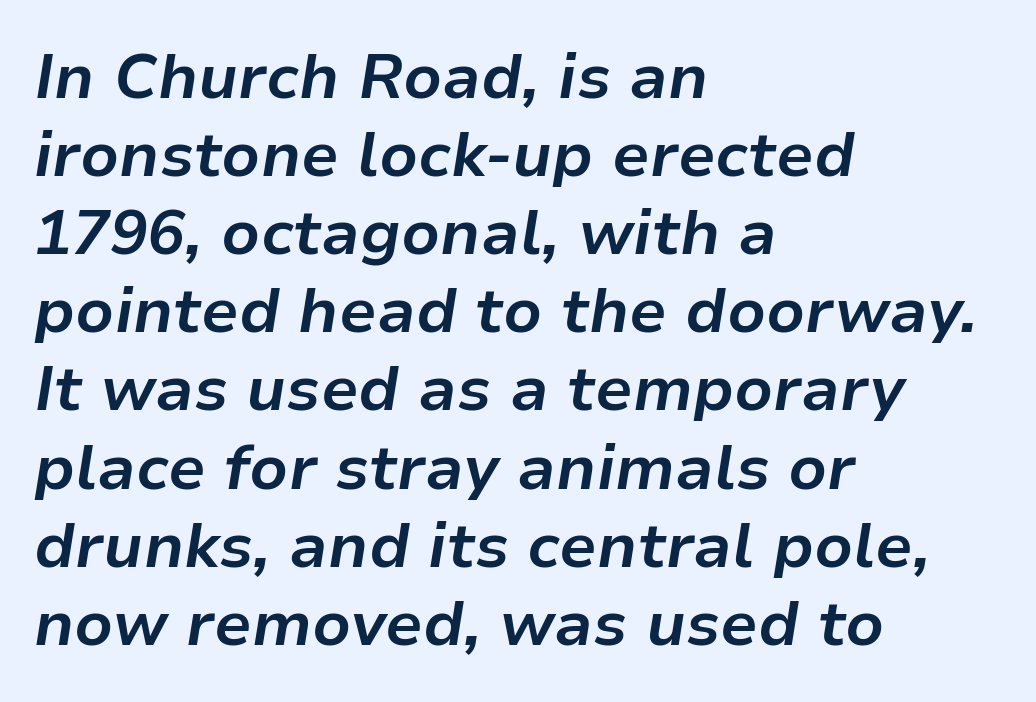
Varying glyph widths throughout — classic text-font behaviour. Does the weight exceed regular? Yes, all the way to bold. A bare baseline throughout the passage. Slant detected: the letters are inclined. How are the letters spaced? Ordinarily, with no added tracking.
